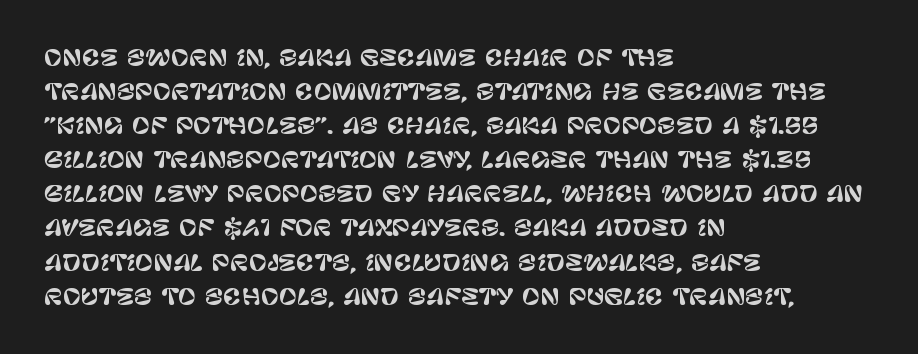
The image shows 22 px text type; set left-aligned, normal line spacing (1.55x), normal letter spacing, not underlined.
